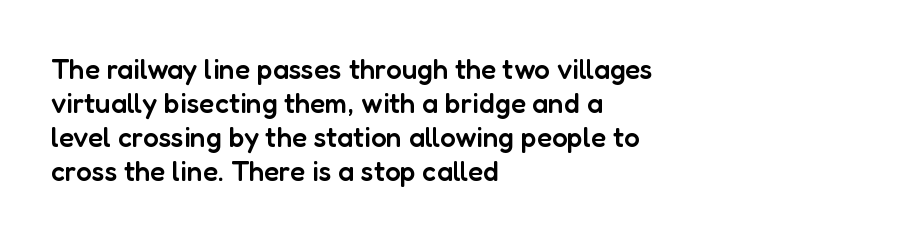
The image shows 28 px semibold sans-serif type, upright; set left-aligned, line spacing 1.21x, normal letter spacing, not underlined; low stroke contrast and a medium x-height.
